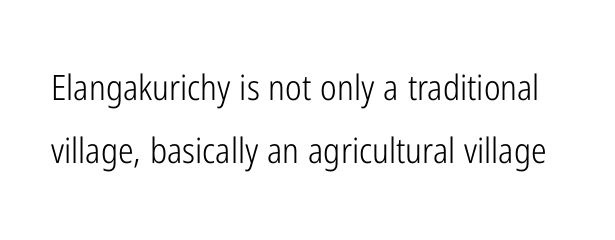
Q: Is the text bold? A: No.
Q: Is the text italic (slanted)? A: No, it is upright.
Q: Is the typeface a serif or a sans-serif typeface? A: Sans-serif.
Q: Is the text underlined? A: No.
Q: Is the spacing between letters normal or unusually wide? A: Normal.
Q: Width (condensed, normal, or wide)? A: Condensed.
Q: Stroke contrast? A: Low.
Q: x-height? A: Medium.
Q: Monospaced? A: No.
